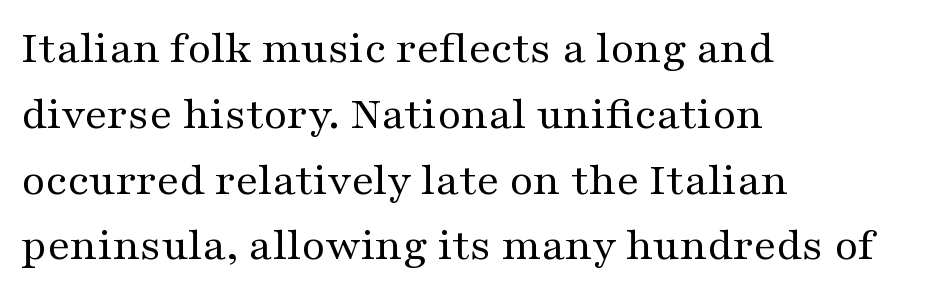
Character widths vary here, with narrow letters taking less room than wide ones. Rendered with straight, roman letterforms. Underlining? Definitely not there. Small tapered or slab feet sit at the stroke ends, so this counts as serif.
